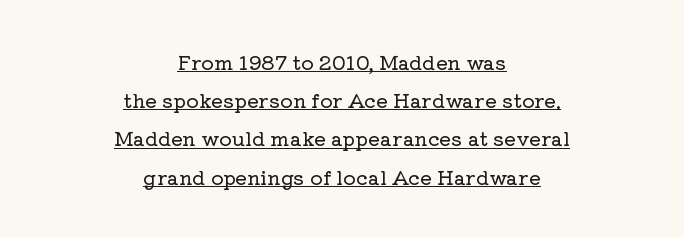
Q: Is the text italic (slanted)? A: No, it is upright.
Q: Is the text underlined? A: Yes.
Q: How is the paragraph aligned? A: Centered.
Q: Is the spacing between letters normal or unusually wide? A: Normal.
Q: Is the spacing between lines tight, normal or loose? A: Loose.
